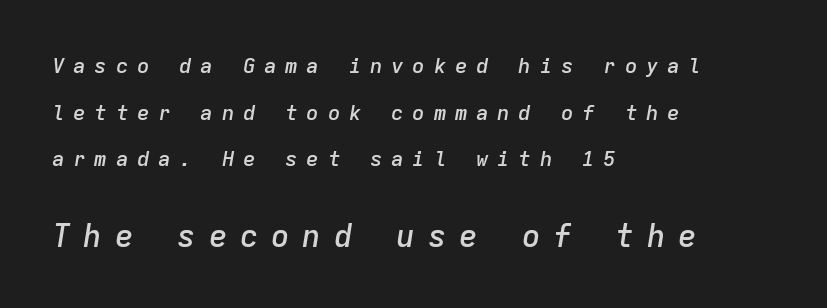
Q: Is the text bold? A: Semi-bold.
Q: Is the text italic (slanted)? A: Yes, it leans right by about 9 degrees.
Q: Is the text underlined? A: No.
Q: How is the paragraph aligned? A: Left-aligned.
Q: Is the spacing between letters normal or unusually wide? A: Unusually wide.
Q: Is the spacing between lines tight, normal or loose? A: Loose.
Q: Which block of text is set in a larger size, the first (top) or the second (bottom)? A: The second (bottom) one.
Q: Width (condensed, normal, or wide)? A: Normal.
Q: Stroke contrast? A: Low.
Q: x-height? A: Medium.
Q: Monospaced? A: Yes.
